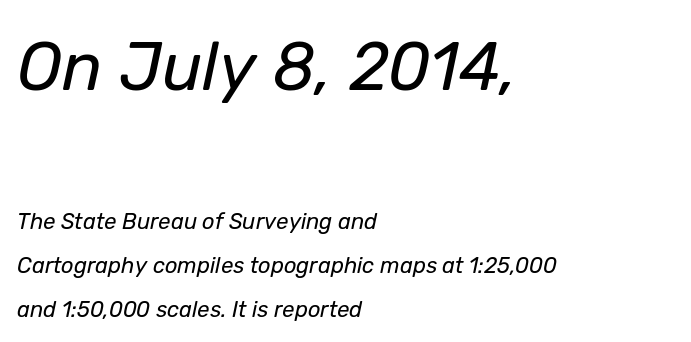
The image shows 67 px regular-weight type, italic (leaning right); set left-aligned, loose line spacing (2.0x), normal letter spacing, not underlined; the first (top) block is 3.05x larger; low stroke contrast and a medium x-height.
